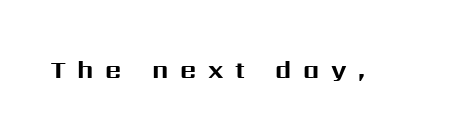
Q: Is the text bold? A: Yes.
Q: Is the text italic (slanted)? A: No, it is upright.
Q: Is the text underlined? A: No.
Q: Is the spacing between letters normal or unusually wide? A: Unusually wide.
